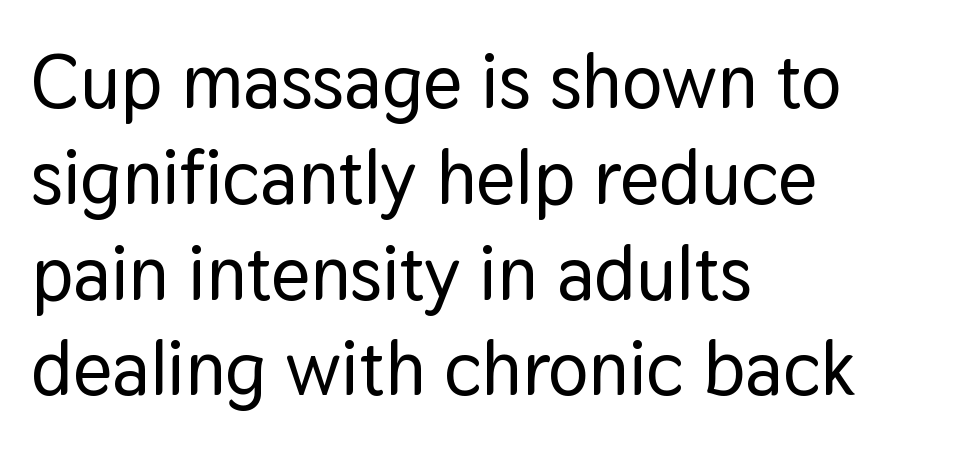
Q: Is the text italic (slanted)? A: No, it is upright.
Q: Is the typeface a serif or a sans-serif typeface? A: Sans-serif.
Q: Is the text underlined? A: No.
Q: How is the paragraph aligned? A: Left-aligned.
Q: Is the spacing between letters normal or unusually wide? A: Normal.
Q: Is the spacing between lines tight, normal or loose? A: Normal.
Q: Width (condensed, normal, or wide)? A: Normal.
Q: Stroke contrast? A: Low.
Q: x-height? A: Medium.
Q: Monospaced? A: No.
